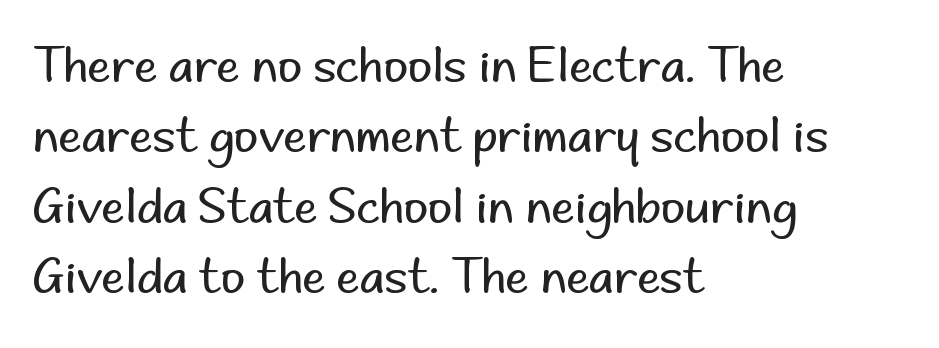
Q: Is the text bold? A: No.
Q: Is the text italic (slanted)? A: No, it is upright.
Q: Is the typeface a serif or a sans-serif typeface? A: Sans-serif.
Q: Is the text underlined? A: No.
Q: How is the paragraph aligned? A: Left-aligned.
Q: Is the spacing between letters normal or unusually wide? A: Normal.
Q: Is the spacing between lines tight, normal or loose? A: Normal.
Q: Width (condensed, normal, or wide)? A: Normal.
Q: Stroke contrast? A: Low.
Q: x-height? A: Small.
Q: Monospaced? A: No.
